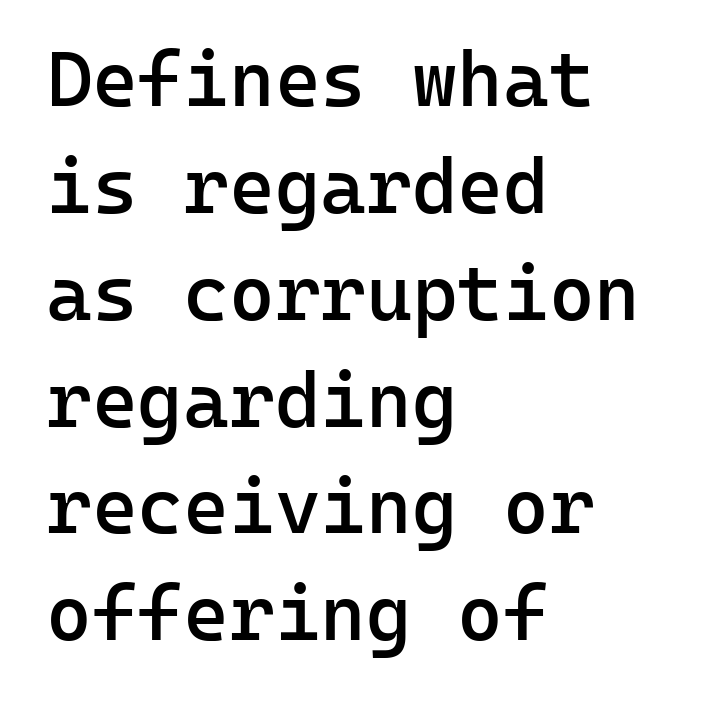
The image shows 78 px semibold sans-serif type, upright, monospaced; set left-aligned, normal line spacing (1.37x), normal letter spacing, not underlined; low stroke contrast and a medium x-height.
